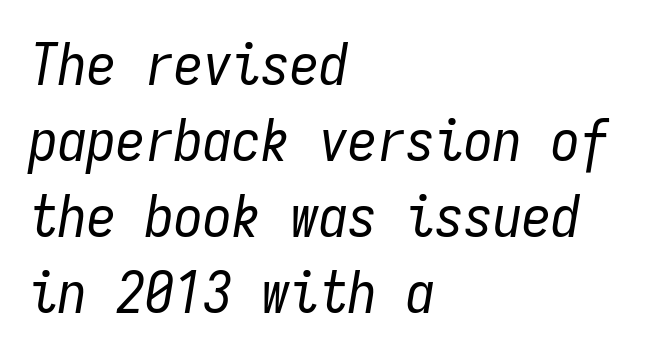
Q: Is the text bold? A: No.
Q: Is the text italic (slanted)? A: Yes, it leans right by about 9 degrees.
Q: Is the text underlined? A: No.
Q: How is the paragraph aligned? A: Left-aligned.
Q: Is the spacing between letters normal or unusually wide? A: Normal.
Q: Is the spacing between lines tight, normal or loose? A: Normal.
Q: Width (condensed, normal, or wide)? A: Condensed.
Q: Stroke contrast? A: Low.
Q: x-height? A: Medium.
Q: Monospaced? A: Yes.
